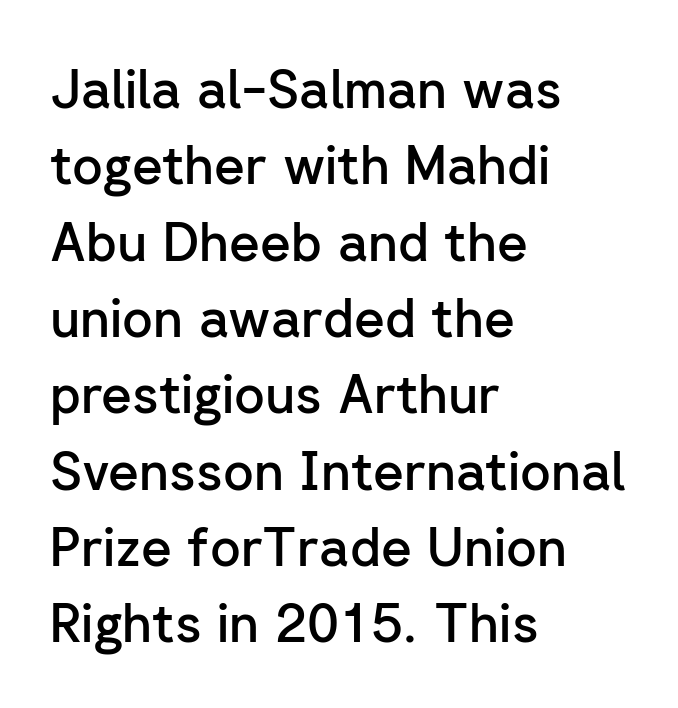
The image shows 53 px semibold sans-serif type, upright; set left-aligned, normal line spacing (1.44x), normal letter spacing, not underlined; low stroke contrast and a medium x-height.
